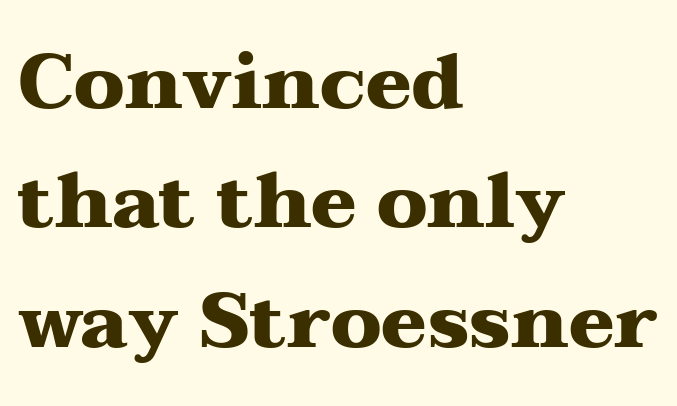
{"serif": "yes", "italic": "no", "bold": "yes", "weight": "heavy", "width": "wide", "stroke_contrast": "medium", "x_height": "medium", "monospaced": "no", "underline": "no", "align": "left", "line_spacing": "normal", "line_spacing_ratio": 1.57, "letter_spacing": "normal", "letter_spacing_em": 0.0, "glyph_px": 76}
